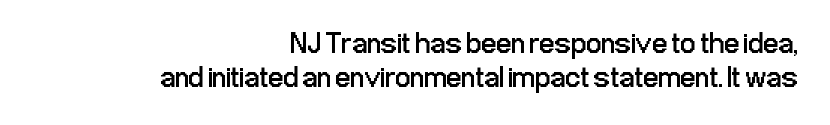
Nobody drew a line under any word here. The font sits on the lighter half of the weight spectrum, regular included. To sum up the face: it is a sans, with no serifs. The letters stand straight up with perfectly vertical stems. Every row of glyphs terminates at an identical x-position on the right.
